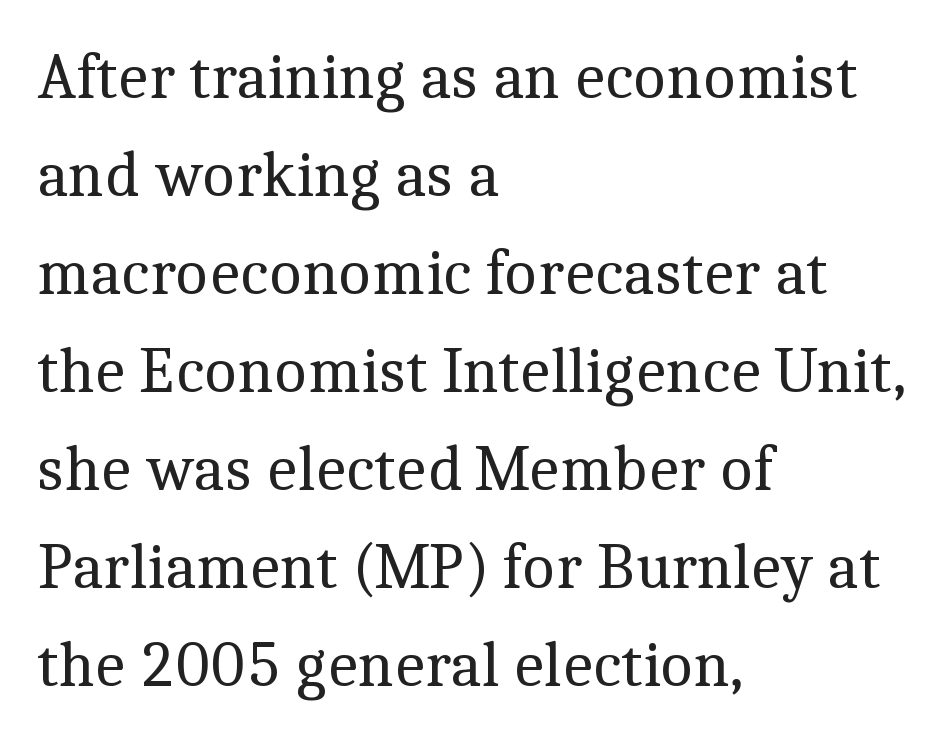
{"serif": "yes", "italic": "no", "bold": "no", "weight": "regular", "width": "normal", "x_height": "medium", "monospaced": "no", "underline": "no", "align": "left", "line_spacing": "normal", "line_spacing_ratio": 1.53, "letter_spacing": "normal", "letter_spacing_em": 0.0, "glyph_px": 64}
